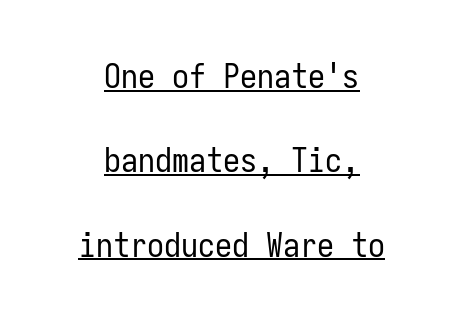
The image shows 34 px regular-weight, condensed sans-serif type, upright, monospaced; set centered, loose line spacing (2.48x), normal letter spacing, underlined; low stroke contrast and a medium x-height.
